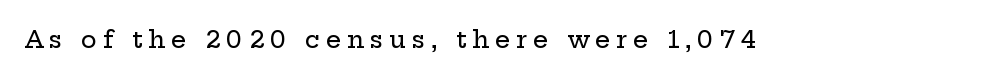
Q: Is the text italic (slanted)? A: No, it is upright.
Q: Is the text underlined? A: No.
Q: Is the spacing between letters normal or unusually wide? A: Unusually wide.
